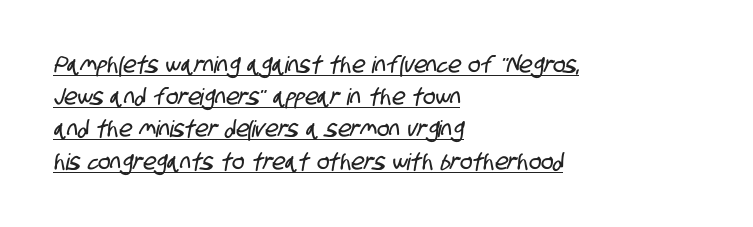
{"underline": "yes", "align": "left", "line_spacing": "normal", "line_spacing_ratio": 1.4, "letter_spacing": "normal", "letter_spacing_em": 0.0, "glyph_px": 23}
